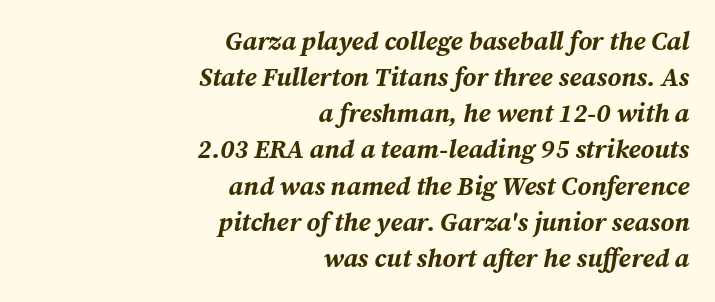
The image shows 26 px bold type, italic (leaning right); set right-aligned, normal line spacing (1.39x), normal letter spacing, not underlined.
